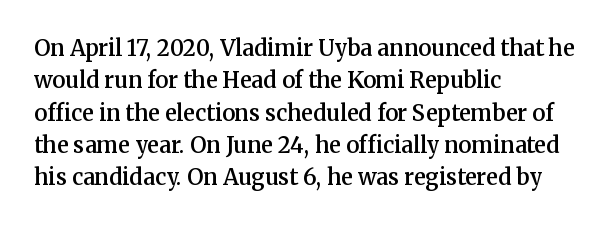
The image shows 22 px text type, upright; set left-aligned, normal line spacing (1.47x), normal letter spacing, not underlined.
